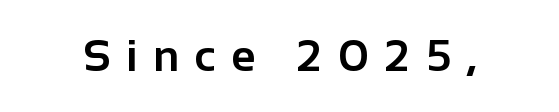
The image shows 44 px bold sans-serif type, upright; set unusually wide letter spacing (+0.36 em), not underlined; low stroke contrast and a medium x-height.
